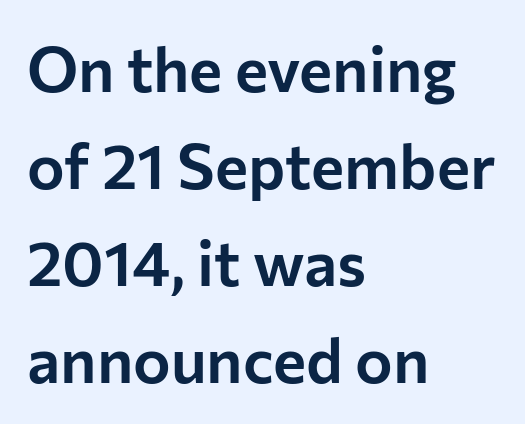
Q: Is the text italic (slanted)? A: No, it is upright.
Q: Is the typeface a serif or a sans-serif typeface? A: Sans-serif.
Q: Is the text underlined? A: No.
Q: How is the paragraph aligned? A: Left-aligned.
Q: Is the spacing between letters normal or unusually wide? A: Normal.
Q: Is the spacing between lines tight, normal or loose? A: Normal.
Q: Width (condensed, normal, or wide)? A: Normal.
Q: Stroke contrast? A: Low.
Q: x-height? A: Medium.
Q: Monospaced? A: No.
